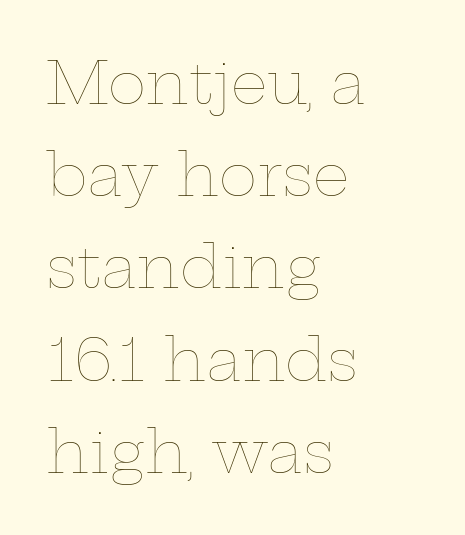
The image shows 58 px thin, wide type, upright; set left-aligned, normal line spacing (1.59x), normal letter spacing, not underlined; low stroke contrast and a medium x-height.
